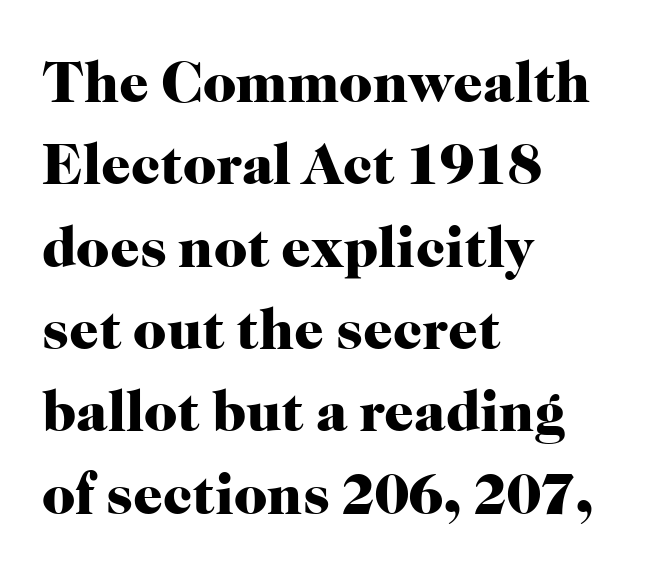
One glance says typical: line gaps are just what's usual. Line starts are locked; line ends wander. The type sits square on the baseline with zero lean. Glance below the letters and you will spot only blank space. In terms of weight, the rendering is a true, heavy bold.
